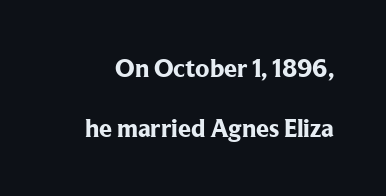
{"italic": "no", "bold": "yes", "underline": "no", "line_spacing": "loose", "line_spacing_ratio": 2.31, "letter_spacing": "normal", "letter_spacing_em": 0.0, "glyph_px": 26}
